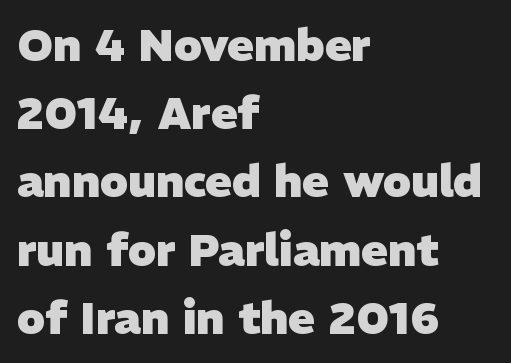
The image shows 44 px heavy sans-serif type; set left-aligned, normal line spacing (1.55x), normal letter spacing, not underlined; low stroke contrast and a medium x-height.
